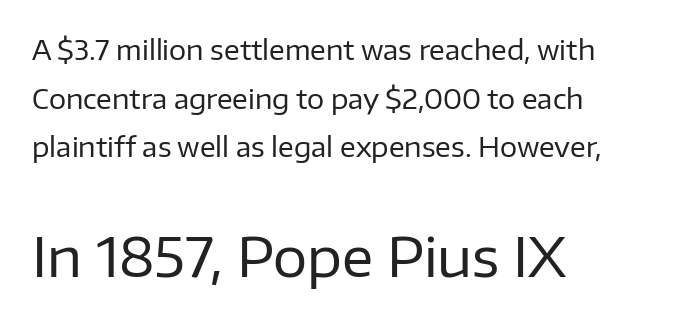
{"serif": "no", "italic": "no", "bold": "no", "weight": "regular", "width": "normal", "stroke_contrast": "low", "x_height": "medium", "monospaced": "no", "underline": "no", "align": "left", "line_spacing_ratio": 1.8, "letter_spacing": "normal", "letter_spacing_em": 0.0, "larger_block": "second", "size_ratio": 2.0, "glyph_px": 54}
